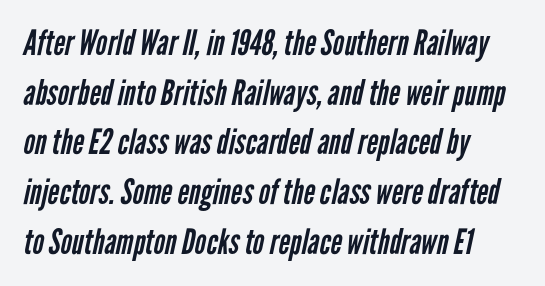
Line beginnings align vertically; line endings do not. No word sits above an underline. Observe the ordinary spacing: letters are neighbours, not strangers. Classification — sans serif. The letterforms sit at book weight or below.
